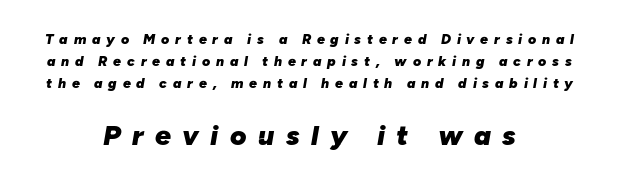
Q: Is the text bold? A: Yes.
Q: Is the text italic (slanted)? A: Yes, it leans right by about 10 degrees.
Q: Is the text underlined? A: No.
Q: How is the paragraph aligned? A: Centered.
Q: Is the spacing between letters normal or unusually wide? A: Unusually wide.
Q: Is the spacing between lines tight, normal or loose? A: Normal.
Q: Which block of text is set in a larger size, the first (top) or the second (bottom)? A: The second (bottom) one.
Q: Width (condensed, normal, or wide)? A: Normal.
Q: Stroke contrast? A: Low.
Q: x-height? A: Medium.
Q: Monospaced? A: No.
